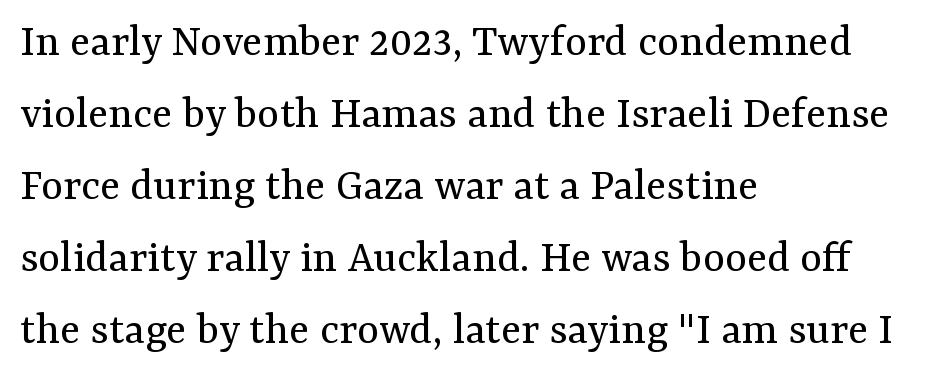
If you measured baseline to baseline, you'd find a middling distance. Stroke terminals: seriffed. Clear beneath every line of the passage. Inter-character spacing is left at the font's built-in metrics.
